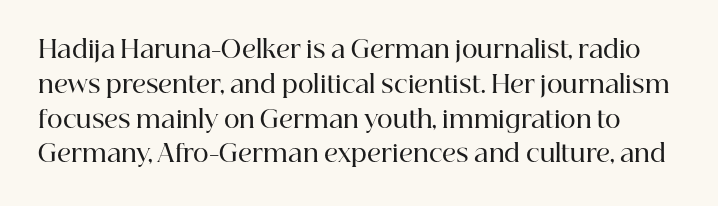
The image shows 24 px text type, upright; set normal line spacing (1.45x), normal letter spacing, not underlined.
